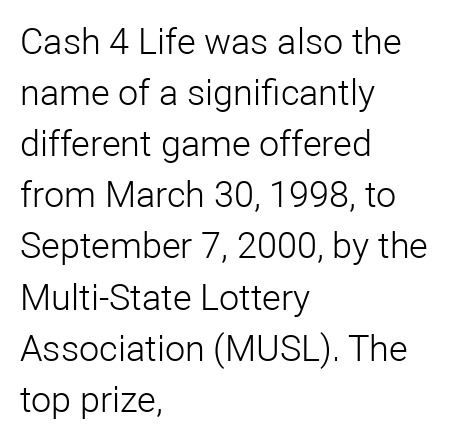
{"serif": "no", "italic": "no", "bold": "no", "weight": "light", "width": "normal", "stroke_contrast": "low", "x_height": "medium", "monospaced": "no", "underline": "no", "align": "left", "line_spacing": "normal", "line_spacing_ratio": 1.42, "letter_spacing": "normal", "letter_spacing_em": 0.0, "glyph_px": 36}
